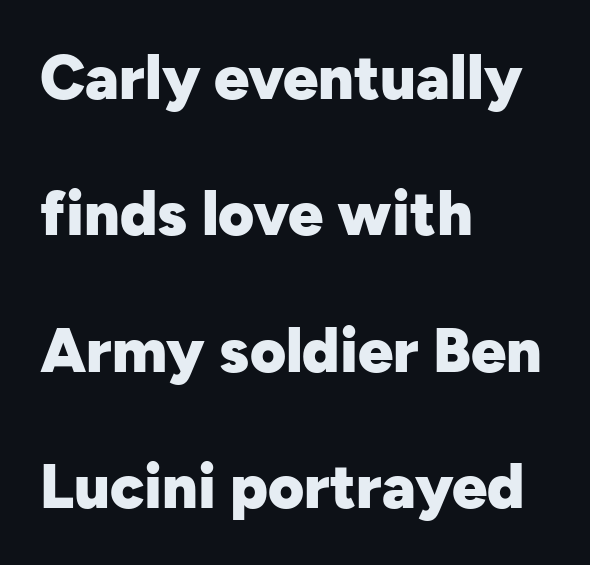
Q: Is the text bold? A: Yes.
Q: Is the text italic (slanted)? A: No, it is upright.
Q: Is the typeface a serif or a sans-serif typeface? A: Sans-serif.
Q: Is the text underlined? A: No.
Q: How is the paragraph aligned? A: Left-aligned.
Q: Is the spacing between letters normal or unusually wide? A: Normal.
Q: Is the spacing between lines tight, normal or loose? A: Loose.
Q: Width (condensed, normal, or wide)? A: Normal.
Q: Stroke contrast? A: Low.
Q: x-height? A: Medium.
Q: Monospaced? A: No.
